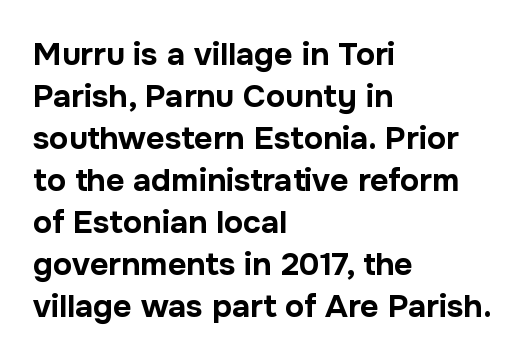
The image shows 32 px bold sans-serif type, upright; set left-aligned, normal line spacing (1.31x), normal letter spacing, not underlined; low stroke contrast and a medium x-height.
